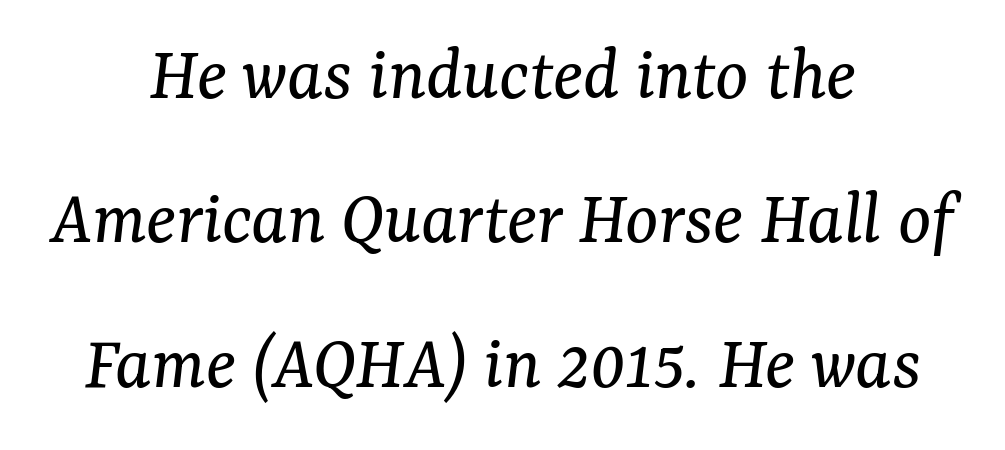
The image shows 78 px regular-weight serif type, italic (leaning right); set centered, line spacing 1.85x, normal letter spacing, not underlined; medium stroke contrast and a medium x-height.
